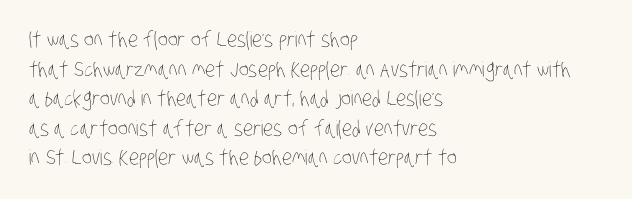
Q: Is the text bold? A: No.
Q: Is the text underlined? A: No.
Q: How is the paragraph aligned? A: Left-aligned.
Q: Is the spacing between letters normal or unusually wide? A: Normal.
Q: Is the spacing between lines tight, normal or loose? A: Normal.
